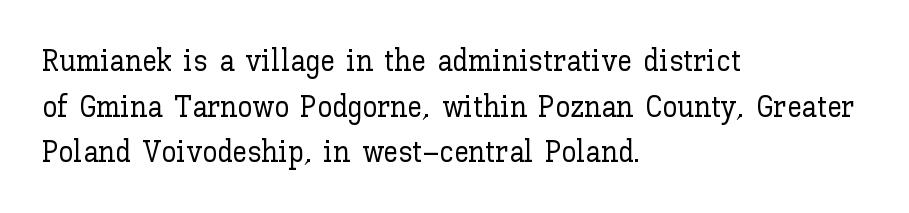
The image shows 30 px text type, upright; set left-aligned, normal line spacing (1.52x), normal letter spacing, not underlined; low stroke contrast and a medium x-height.
